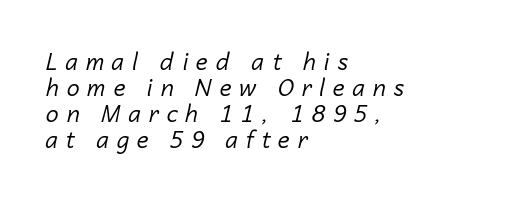
Q: Is the text bold? A: No.
Q: Is the text italic (slanted)? A: Yes, it leans right by about 14 degrees.
Q: Is the text underlined? A: No.
Q: How is the paragraph aligned? A: Left-aligned.
Q: Is the spacing between letters normal or unusually wide? A: Unusually wide.
Q: Is the spacing between lines tight, normal or loose? A: Tight.
